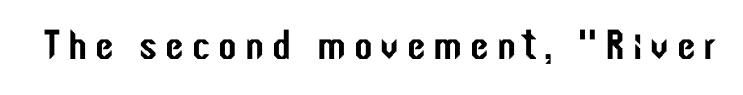
The image shows 42 px condensed sans-serif type, upright; set not underlined; low stroke contrast and a medium x-height.
